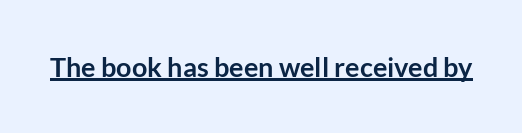
The image shows 27 px bold type, upright; set normal letter spacing, underlined.
